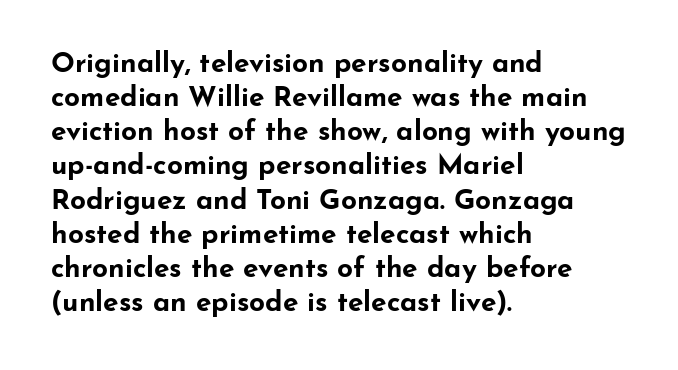
Glyph-to-glyph distance matches everyday printed text. Underline: absent. Stroke terminals: plain, sans-serif. This is roman type, the default non-slanted kind.
